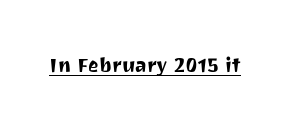
{"italic": "no", "underline": "yes", "letter_spacing": "normal", "letter_spacing_em": 0.0, "glyph_px": 25}
